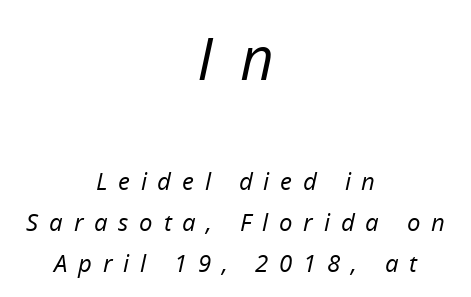
The image shows 59 px regular-weight type, italic (leaning right); set centered, line spacing 1.71x, unusually wide letter spacing (+0.45 em), not underlined; the first (top) block is 2.46x larger; low stroke contrast and a medium x-height.
